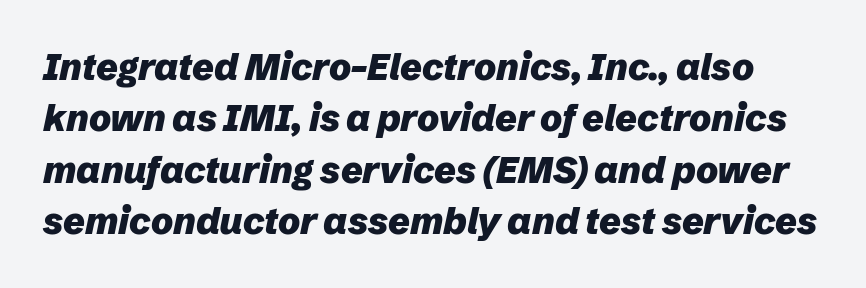
How heavy is the stroke? Heavy — this is a bold. The gaps between neighbouring characters are ordinary and unremarkable. The rendering uses natural spacing where letterforms have individual widths. Quick note: interline space is typical. The space directly below the letters is spotless.
